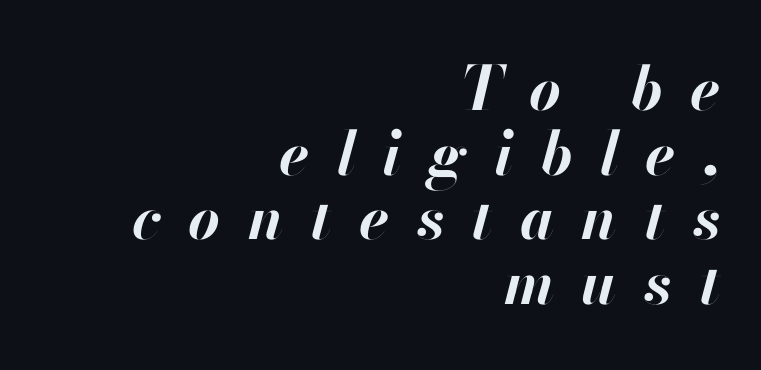
{"italic": "yes", "lean": "right", "slant_degrees": 13, "bold": "yes", "weight": "bold", "width": "normal", "stroke_contrast": "high", "x_height": "small", "monospaced": "no", "underline": "no", "align": "right", "line_spacing": "tight", "line_spacing_ratio": 1.06, "letter_spacing": "wide", "letter_spacing_em": 0.45, "glyph_px": 61}
